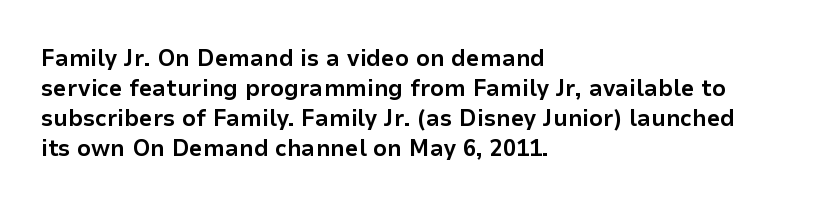
{"italic": "no", "bold": "yes", "underline": "no", "align": "left", "line_spacing": "normal", "line_spacing_ratio": 1.25, "letter_spacing": "normal", "letter_spacing_em": 0.0, "glyph_px": 24}
